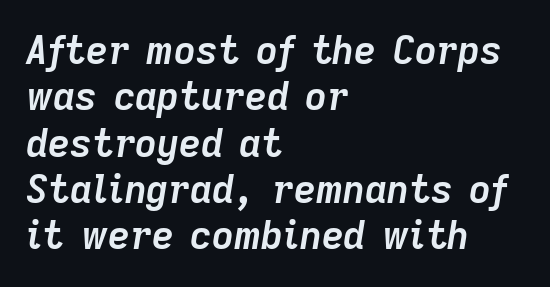
The image shows 38 px semibold type, italic (leaning right); set left-aligned, line spacing 1.22x, normal letter spacing, not underlined; low stroke contrast and a medium x-height.
